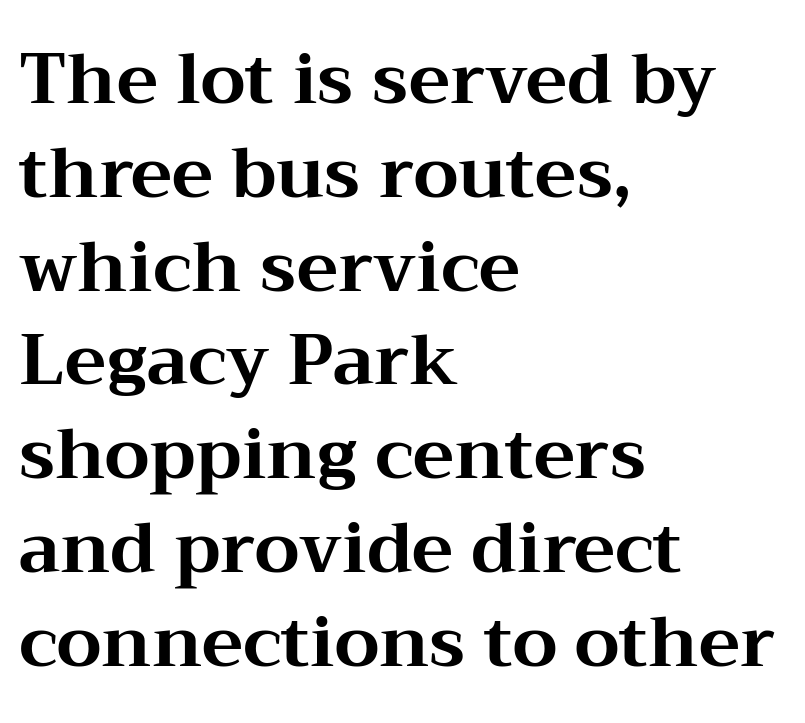
The image shows 70 px bold, wide serif type, upright; set left-aligned, normal line spacing (1.34x), normal letter spacing, not underlined; medium stroke contrast and a medium x-height.
